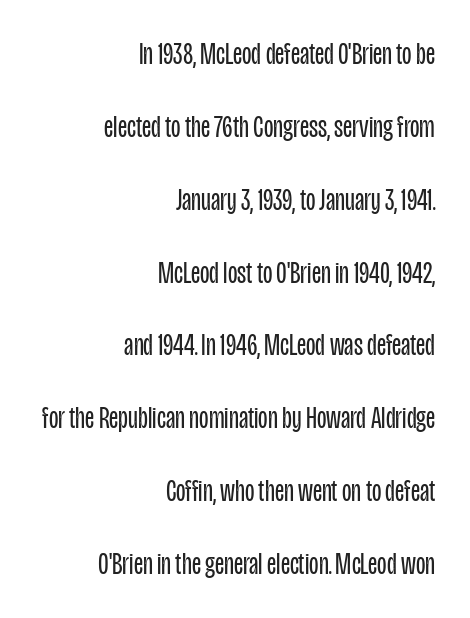
Q: Is the text bold? A: No.
Q: Is the text italic (slanted)? A: No, it is upright.
Q: Is the typeface a serif or a sans-serif typeface? A: Sans-serif.
Q: Is the text underlined? A: No.
Q: How is the paragraph aligned? A: Right-aligned.
Q: Is the spacing between letters normal or unusually wide? A: Normal.
Q: Is the spacing between lines tight, normal or loose? A: Loose.
Q: Width (condensed, normal, or wide)? A: Condensed.
Q: Stroke contrast? A: Low.
Q: x-height? A: Large.
Q: Monospaced? A: No.
